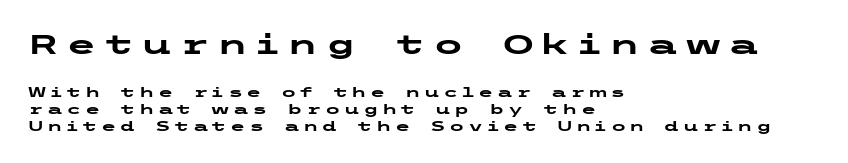
Whoever set this made the first block the dominant, larger element. The lines in this sample share a left origin and differ only in where they stop. The rendering shows plain stroke endings on the letterforms — a sans-serif design. In terms of letterspacing, this is a distinctly airy, spread setting.
